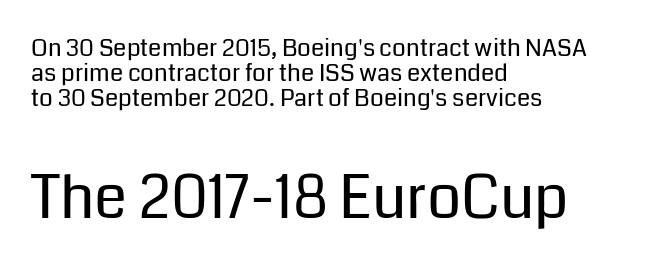
Q: Is the text bold? A: No.
Q: Is the text italic (slanted)? A: No, it is upright.
Q: Is the typeface a serif or a sans-serif typeface? A: Sans-serif.
Q: Is the text underlined? A: No.
Q: How is the paragraph aligned? A: Left-aligned.
Q: Is the spacing between letters normal or unusually wide? A: Normal.
Q: Is the spacing between lines tight, normal or loose? A: Tight.
Q: Which block of text is set in a larger size, the first (top) or the second (bottom)? A: The second (bottom) one.
Q: Width (condensed, normal, or wide)? A: Normal.
Q: Stroke contrast? A: Low.
Q: x-height? A: Medium.
Q: Monospaced? A: No.
